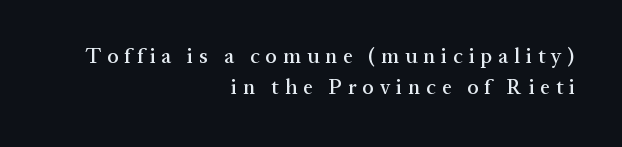
{"italic": "no", "underline": "no", "align": "right", "line_spacing": "normal", "line_spacing_ratio": 1.46, "letter_spacing": "wide", "letter_spacing_em": 0.29, "glyph_px": 21}
